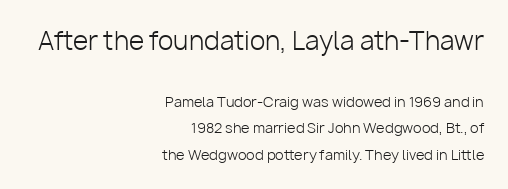
Q: Is the text bold? A: No.
Q: Is the text italic (slanted)? A: No, it is upright.
Q: Is the text underlined? A: No.
Q: How is the paragraph aligned? A: Right-aligned.
Q: Is the spacing between letters normal or unusually wide? A: Normal.
Q: Is the spacing between lines tight, normal or loose? A: Loose.
Q: Which block of text is set in a larger size, the first (top) or the second (bottom)? A: The first (top) one.
